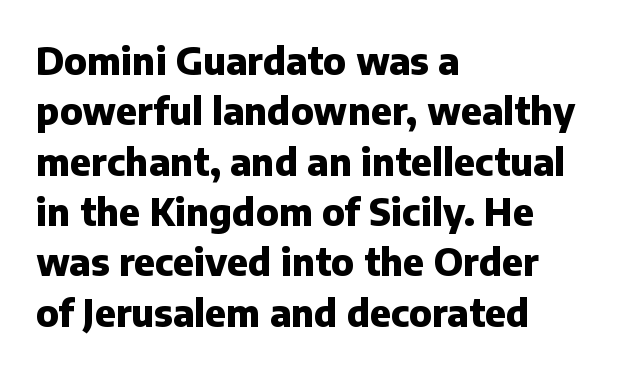
Q: Is the text bold? A: Yes.
Q: Is the text italic (slanted)? A: No, it is upright.
Q: Is the typeface a serif or a sans-serif typeface? A: Sans-serif.
Q: Is the text underlined? A: No.
Q: How is the paragraph aligned? A: Left-aligned.
Q: Is the spacing between letters normal or unusually wide? A: Normal.
Q: Is the spacing between lines tight, normal or loose? A: Normal.
Q: Width (condensed, normal, or wide)? A: Normal.
Q: Stroke contrast? A: Low.
Q: x-height? A: Medium.
Q: Monospaced? A: No.
